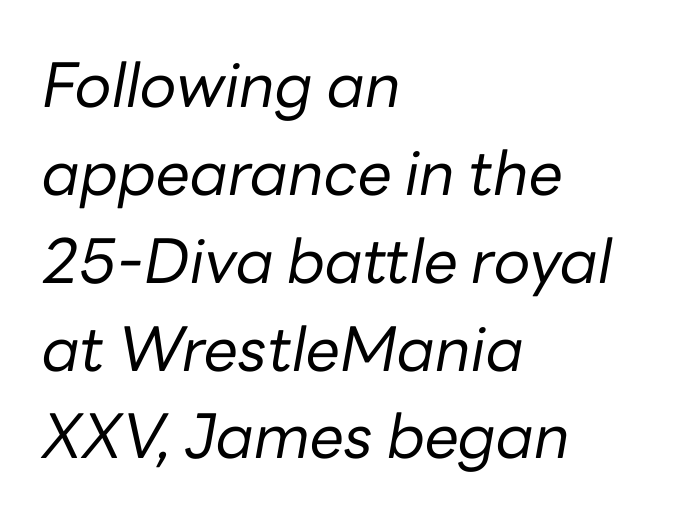
Q: Is the text bold? A: No.
Q: Is the text italic (slanted)? A: Yes, it leans right by about 10 degrees.
Q: Is the text underlined? A: No.
Q: How is the paragraph aligned? A: Left-aligned.
Q: Is the spacing between letters normal or unusually wide? A: Normal.
Q: Is the spacing between lines tight, normal or loose? A: Normal.
Q: Width (condensed, normal, or wide)? A: Normal.
Q: Stroke contrast? A: Low.
Q: x-height? A: Medium.
Q: Monospaced? A: No.
